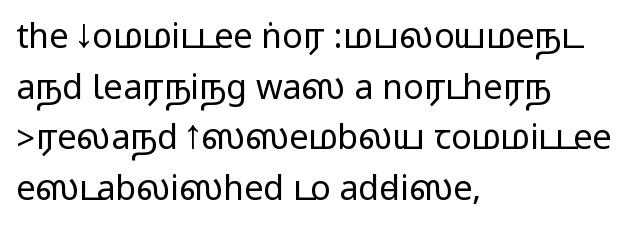
Q: Is the text italic (slanted)? A: No, it is upright.
Q: Is the typeface a serif or a sans-serif typeface? A: Sans-serif.
Q: Is the text underlined? A: No.
Q: How is the paragraph aligned? A: Left-aligned.
Q: Is the spacing between letters normal or unusually wide? A: Normal.
Q: Is the spacing between lines tight, normal or loose? A: Normal.
Q: Width (condensed, normal, or wide)? A: Wide.
Q: Stroke contrast? A: Medium.
Q: Monospaced? A: No.
